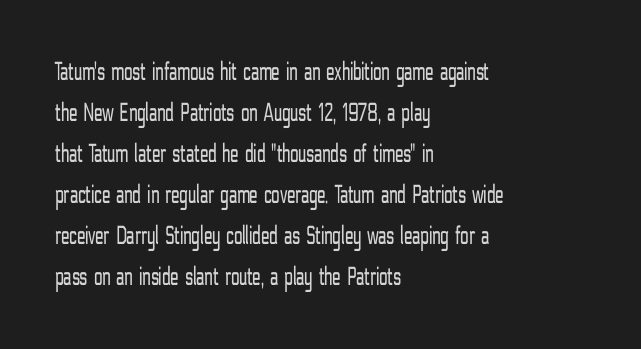
The image shows 27 px text type, upright; set left-aligned, normal line spacing (1.52x), normal letter spacing, not underlined.
